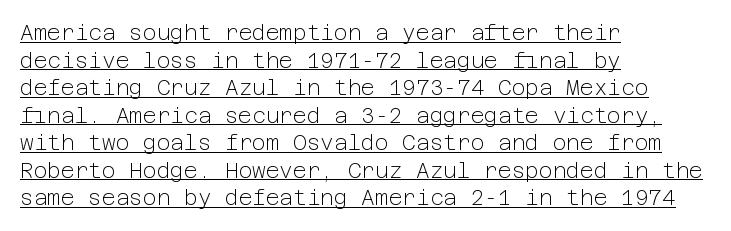
{"italic": "no", "bold": "no", "underline": "yes", "align": "left", "line_spacing": "normal", "line_spacing_ratio": 1.31, "letter_spacing": "normal", "letter_spacing_em": 0.0, "glyph_px": 21}
